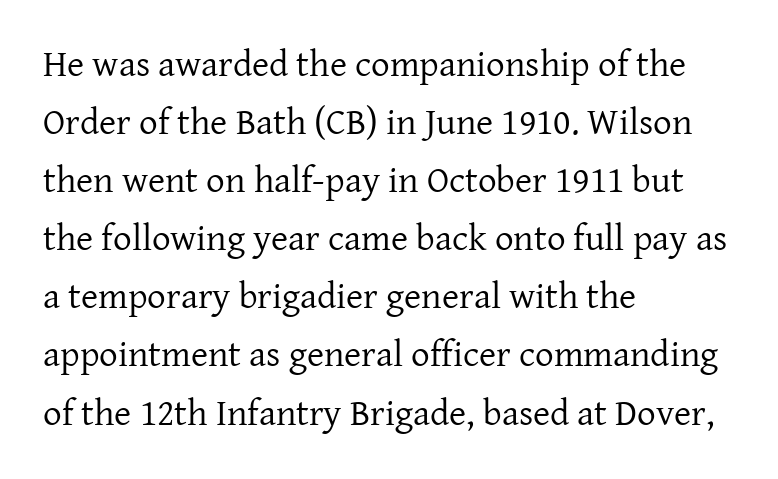
Q: Is the text bold? A: No.
Q: Is the text italic (slanted)? A: No, it is upright.
Q: Is the typeface a serif or a sans-serif typeface? A: Serif.
Q: Is the text underlined? A: No.
Q: How is the paragraph aligned? A: Left-aligned.
Q: Is the spacing between letters normal or unusually wide? A: Normal.
Q: Is the spacing between lines tight, normal or loose? A: Normal.
Q: Width (condensed, normal, or wide)? A: Normal.
Q: Stroke contrast? A: Low.
Q: x-height? A: Medium.
Q: Monospaced? A: No.
